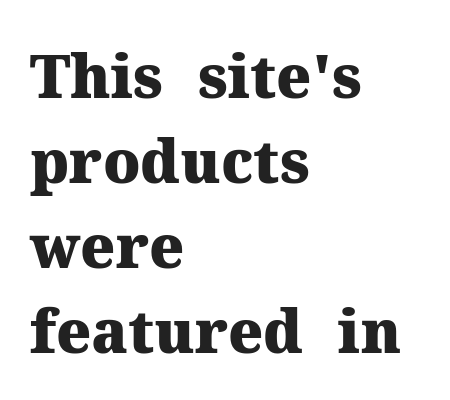
The image shows 59 px heavy serif type, upright; set left-aligned, normal line spacing (1.44x), normal letter spacing, not underlined; medium stroke contrast and a medium x-height.
